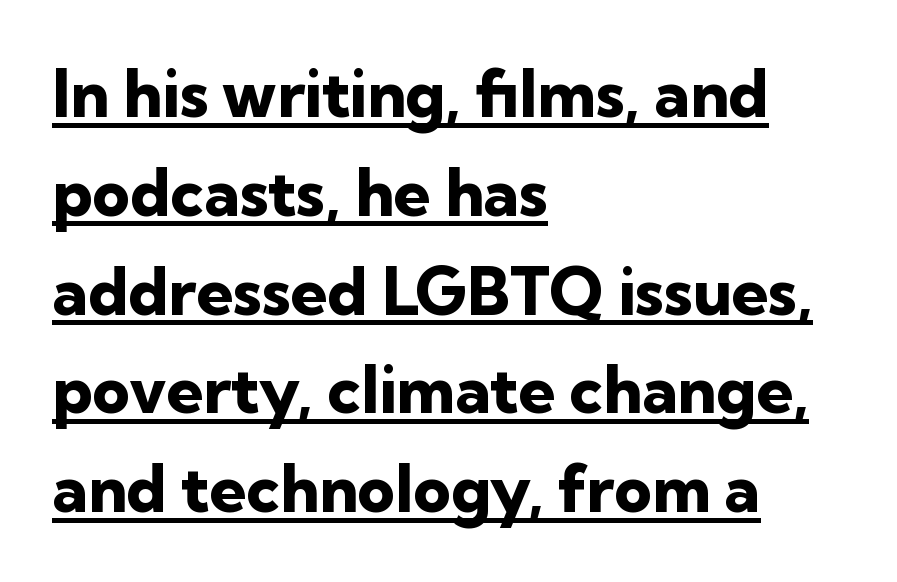
The image shows 65 px heavy sans-serif type, upright; set left-aligned, normal line spacing (1.52x), normal letter spacing, underlined; low stroke contrast and a medium x-height.
